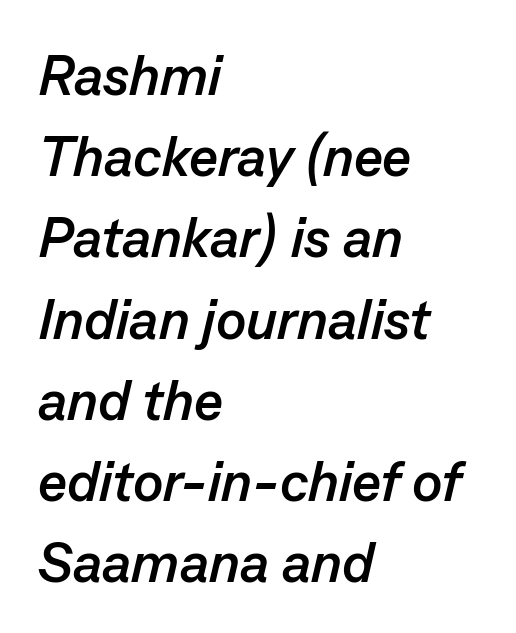
The paragraph has a hard left edge and a soft right edge. Does the weight exceed regular? Yes, all the way to bold. Rendered with sloped, italic letterforms. This sample keeps an unexceptional amount of space between lines. The letterforms sit shoulder to shoulder at normal distance. Looks like regular typesetting: each glyph gets only the width it needs.
